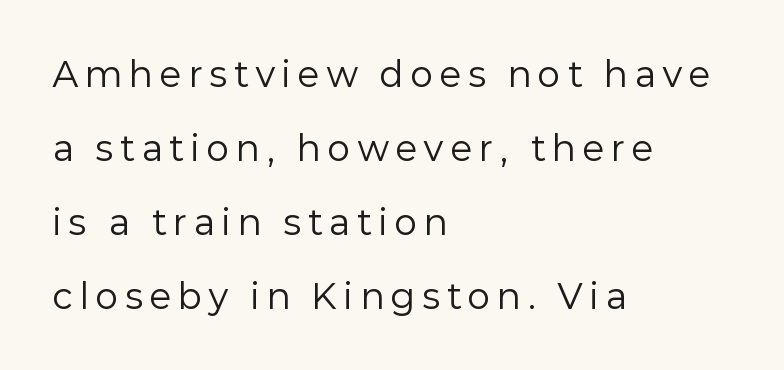
Q: Is the text bold? A: No.
Q: Is the text italic (slanted)? A: No, it is upright.
Q: Is the typeface a serif or a sans-serif typeface? A: Sans-serif.
Q: Is the text underlined? A: No.
Q: How is the paragraph aligned? A: Left-aligned.
Q: Is the spacing between letters normal or unusually wide? A: Unusually wide.
Q: Is the spacing between lines tight, normal or loose? A: Loose.
Q: Width (condensed, normal, or wide)? A: Normal.
Q: Stroke contrast? A: Low.
Q: x-height? A: Medium.
Q: Monospaced? A: No.
